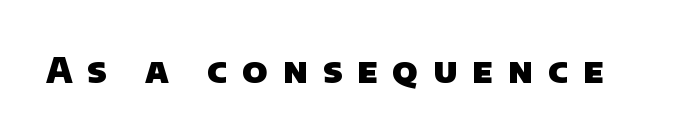
Q: Is the text bold? A: Yes.
Q: Is the typeface a serif or a sans-serif typeface? A: Sans-serif.
Q: Is the text underlined? A: No.
Q: Is the spacing between letters normal or unusually wide? A: Unusually wide.
Q: Width (condensed, normal, or wide)? A: Normal.
Q: Stroke contrast? A: Low.
Q: x-height? A: Large.
Q: Monospaced? A: No.
